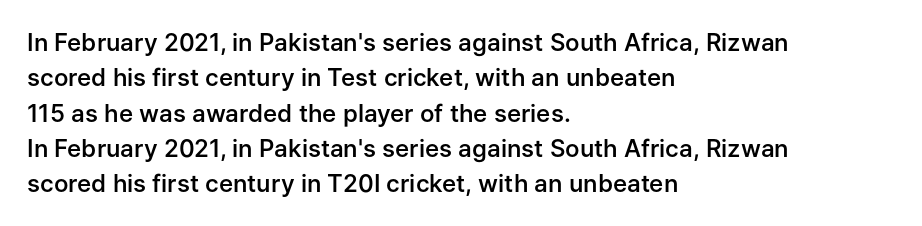
A fair bit of extra ink — the face is semibold, not bold. A roman cut, with each character standing at attention. The ragged edge is on the right, which tells us the setting is flush left. Leading: standard. The area under the type is left untouched.
